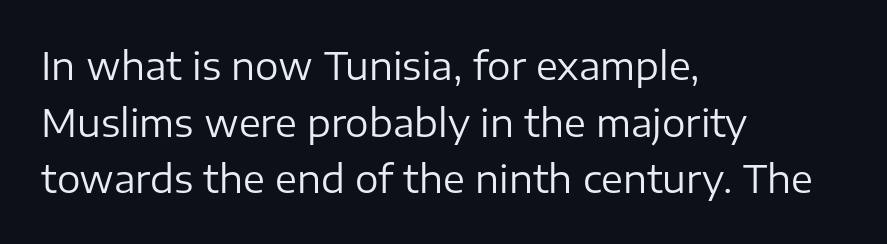
{"serif": "no", "italic": "no", "bold": "no", "weight": "regular", "width": "normal", "stroke_contrast": "low", "x_height": "medium", "monospaced": "no", "underline": "no", "align": "left", "line_spacing": "normal", "line_spacing_ratio": 1.53, "letter_spacing": "normal", "letter_spacing_em": 0.0, "glyph_px": 37}
